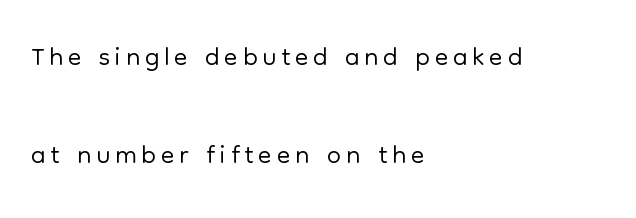
{"serif": "no", "italic": "no", "bold": "no", "weight": "light", "width": "normal", "stroke_contrast": "low", "x_height": "medium", "monospaced": "no", "underline": "no", "align": "left", "line_spacing": "loose", "line_spacing_ratio": 2.45, "glyph_px": 40}
